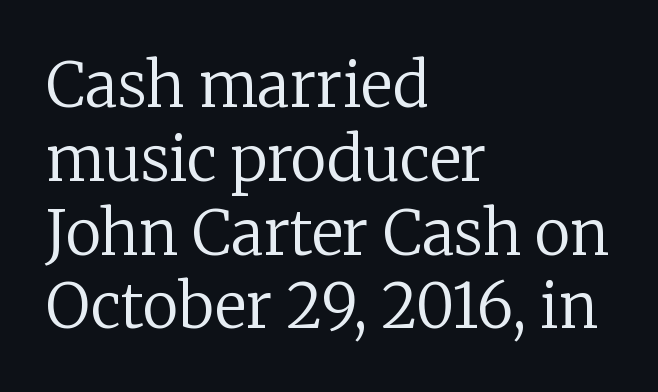
Q: Is the text bold? A: No.
Q: Is the text italic (slanted)? A: No, it is upright.
Q: Is the typeface a serif or a sans-serif typeface? A: Serif.
Q: Is the text underlined? A: No.
Q: How is the paragraph aligned? A: Left-aligned.
Q: Is the spacing between letters normal or unusually wide? A: Normal.
Q: Width (condensed, normal, or wide)? A: Normal.
Q: Stroke contrast? A: Low.
Q: x-height? A: Medium.
Q: Monospaced? A: No.
